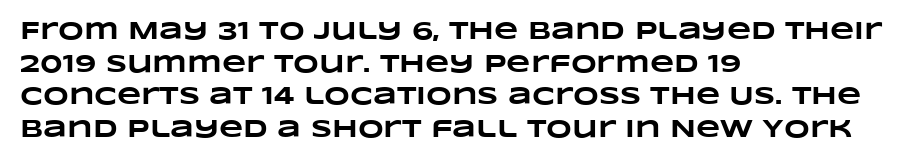
{"bold": "yes", "underline": "no", "align": "left", "line_spacing": "normal", "line_spacing_ratio": 1.31, "letter_spacing": "normal", "letter_spacing_em": 0.0, "glyph_px": 25}
